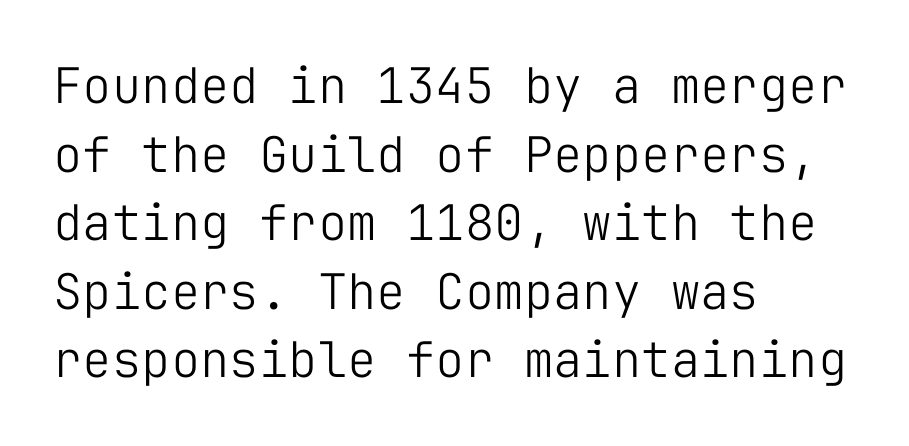
To sum up the face: it is a sans, with no serifs. You could count columns in this text — the font is strictly monospaced. Clear beneath every line of the passage. The strokes are not fattened; the text isn't bold. Left-aligned paragraph, ragged on the right. Honestly, the row spacing looks completely unremarkable.
